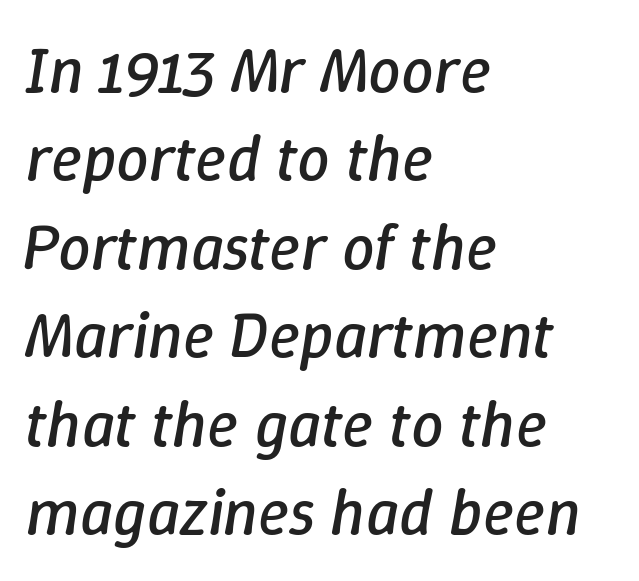
Q: Is the text bold? A: No.
Q: Is the text italic (slanted)? A: Yes, it leans right by about 9 degrees.
Q: Is the text underlined? A: No.
Q: How is the paragraph aligned? A: Left-aligned.
Q: Is the spacing between letters normal or unusually wide? A: Normal.
Q: Is the spacing between lines tight, normal or loose? A: Normal.
Q: Width (condensed, normal, or wide)? A: Normal.
Q: Stroke contrast? A: Low.
Q: x-height? A: Medium.
Q: Monospaced? A: No.
